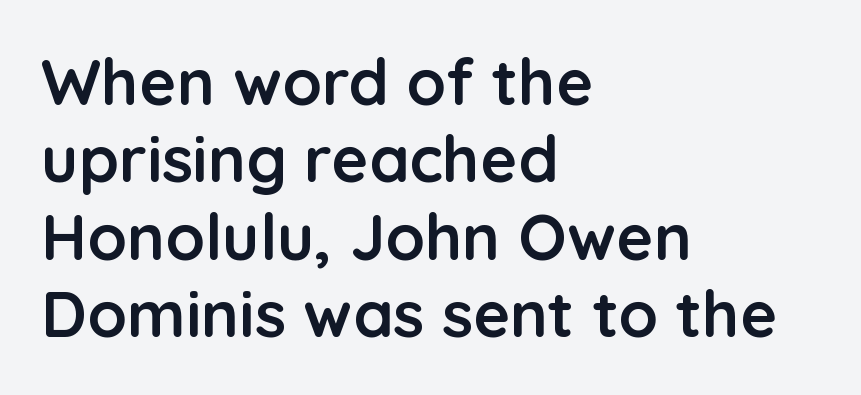
{"serif": "no", "italic": "no", "bold": "yes", "weight": "semibold", "width": "normal", "stroke_contrast": "low", "x_height": "medium", "monospaced": "no", "underline": "no", "align": "left", "line_spacing_ratio": 1.21, "letter_spacing": "normal", "letter_spacing_em": 0.0, "glyph_px": 64}
